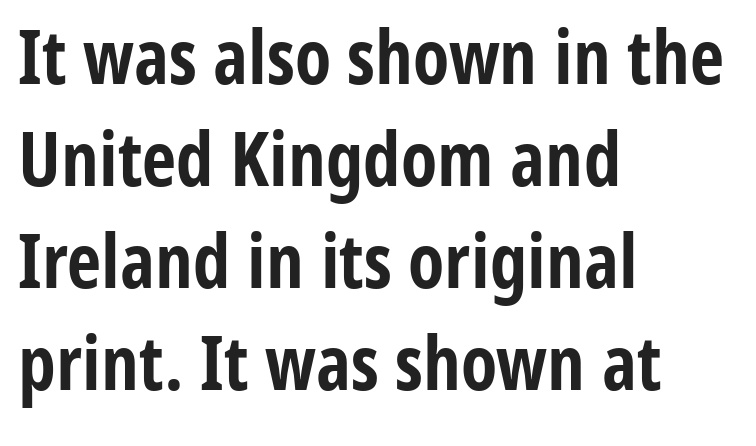
This is the regular roman posture of the typeface. Emphasis by weight is at full strength: bold. Honestly, the letter spacing is just normal — you wouldn't notice it. Lines of text with bare space underneath. This rendering employs a face without finishing strokes, i.e., a sans-serif. The lines sit at an ordinary, default distance from one another.
